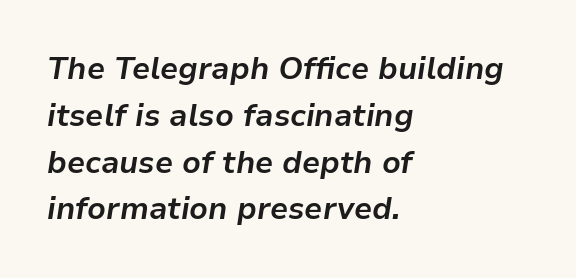
Descenders hang freely into open space. Typographic density is high because the face is bold. Tracking here is standard; glyphs follow each other at the usual distance. Leading matches the norm, producing a regular column. This is oblique type, the kind used for emphasis or titles. All the whitespace from short lines collects on the right.
